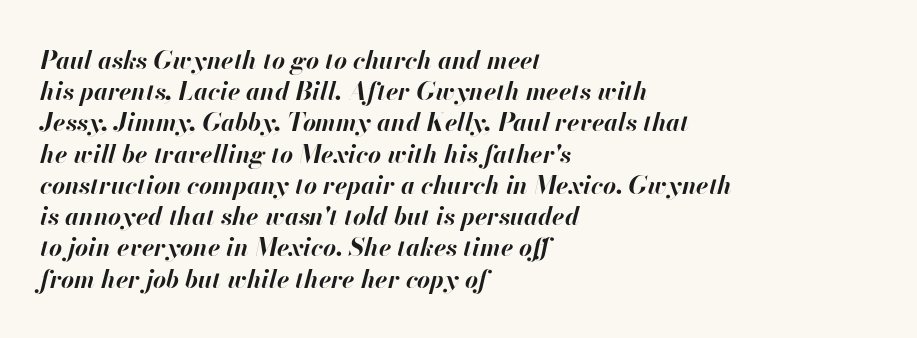
Q: Is the text bold? A: Yes.
Q: Is the text italic (slanted)? A: Yes, it leans right by about 13 degrees.
Q: Is the text underlined? A: No.
Q: How is the paragraph aligned? A: Left-aligned.
Q: Is the spacing between letters normal or unusually wide? A: Normal.
Q: Is the spacing between lines tight, normal or loose? A: Normal.
